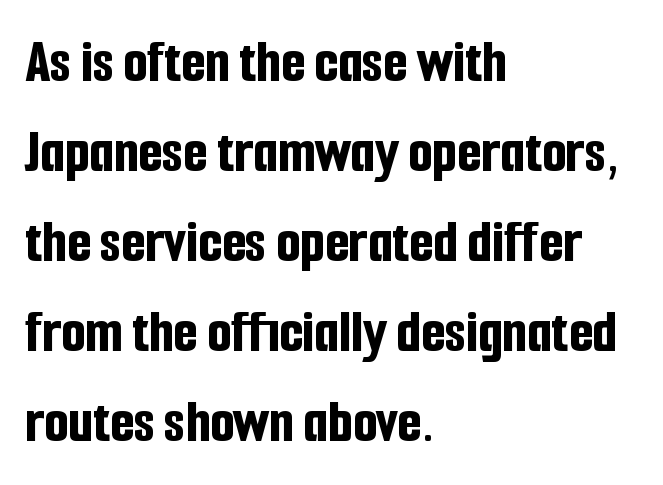
{"serif": "no", "italic": "no", "bold": "yes", "weight": "bold", "width": "condensed", "stroke_contrast": "low", "x_height": "medium", "monospaced": "no", "underline": "no", "align": "left", "line_spacing": "normal", "line_spacing_ratio": 1.45, "letter_spacing": "normal", "letter_spacing_em": 0.0, "glyph_px": 62}
